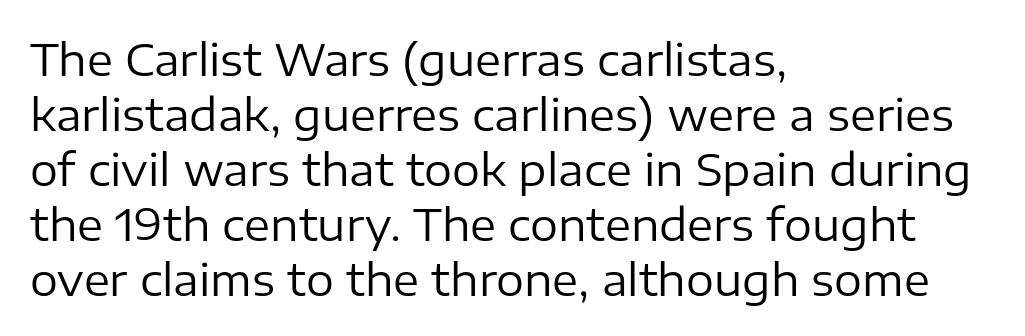
No extra tracking has been applied to these lines. Tall strokes in this sample are plumb rather than angled. No extra ink here — the face is not bold. Observe the absence of serifs on each vertical stroke in this sample. Lines of text with bare space underneath.
